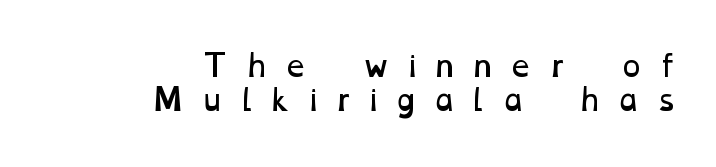
The image shows 29 px regular-weight, wide type; set right-aligned, line spacing 1.18x, unusually wide letter spacing (+0.5 em), not underlined; low stroke contrast and a medium x-height.
